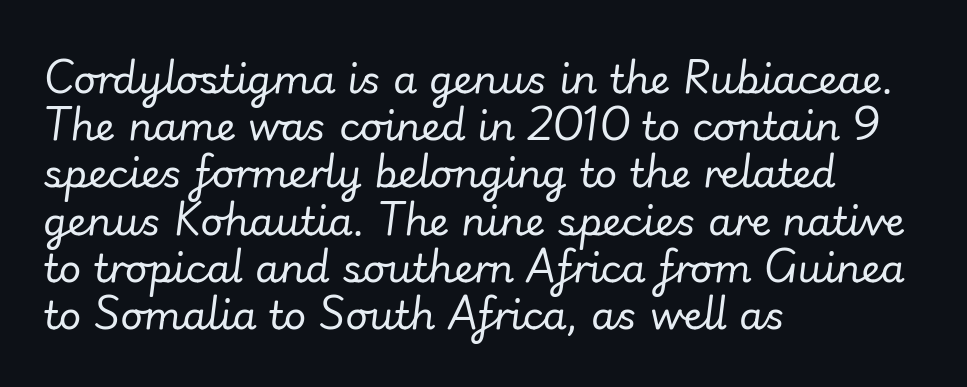
Q: Is the text bold? A: No.
Q: Is the text italic (slanted)? A: Yes, it leans right by about 7 degrees.
Q: Is the text underlined? A: No.
Q: How is the paragraph aligned? A: Left-aligned.
Q: Is the spacing between letters normal or unusually wide? A: Normal.
Q: Width (condensed, normal, or wide)? A: Normal.
Q: Stroke contrast? A: Low.
Q: x-height? A: Small.
Q: Monospaced? A: No.
